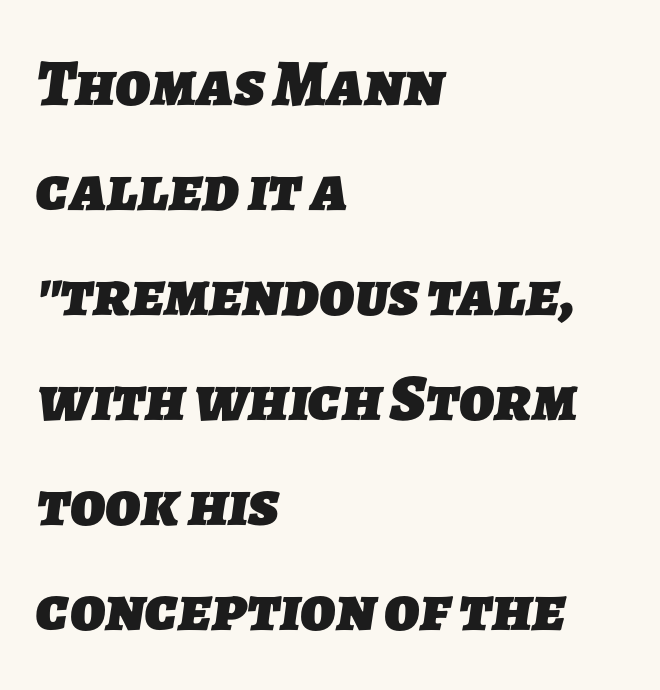
Every row of glyphs begins at an identical x-position on the left. Strong, thick strokes mark this as bold type. Normally led — the rows are evenly, conventionally spaced. Typographically, this falls in the sans-serif category.
